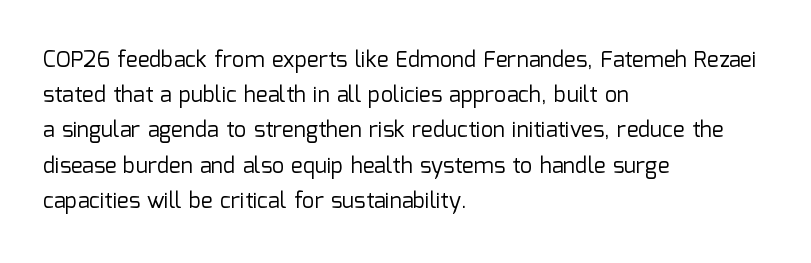
Q: Is the text bold? A: No.
Q: Is the text italic (slanted)? A: No, it is upright.
Q: Is the text underlined? A: No.
Q: How is the paragraph aligned? A: Left-aligned.
Q: Is the spacing between letters normal or unusually wide? A: Normal.
Q: Is the spacing between lines tight, normal or loose? A: Normal.
